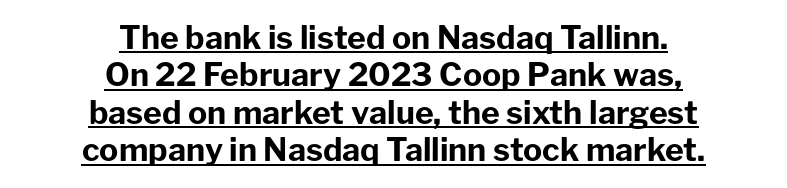
Q: Is the text bold? A: Yes.
Q: Is the text italic (slanted)? A: No, it is upright.
Q: Is the typeface a serif or a sans-serif typeface? A: Sans-serif.
Q: Is the text underlined? A: Yes.
Q: How is the paragraph aligned? A: Centered.
Q: Is the spacing between letters normal or unusually wide? A: Normal.
Q: Width (condensed, normal, or wide)? A: Normal.
Q: Stroke contrast? A: Low.
Q: x-height? A: Medium.
Q: Monospaced? A: No.
